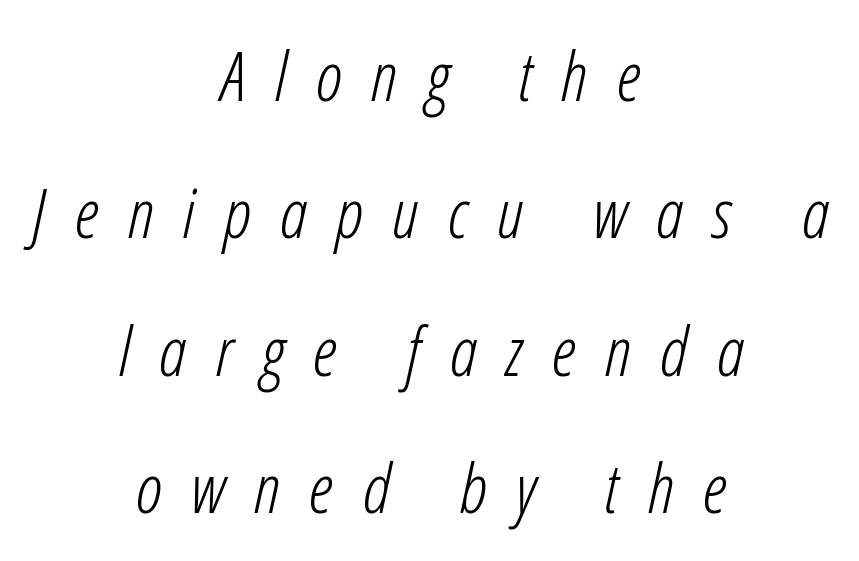
Has an underline been added? It has not. Is the stroke heavy? The answer is a plain regular-or-lighter. What stands out about the letter spacing? Its width — letters are far apart. Is there much room between lines? Yes — plenty of vertical air separates them.
